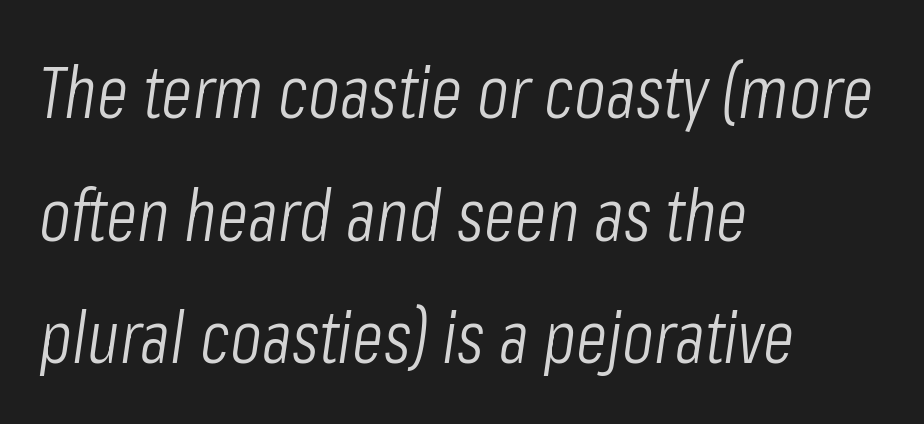
Q: Is the text bold? A: No.
Q: Is the text italic (slanted)? A: Yes, it leans right by about 8 degrees.
Q: Is the text underlined? A: No.
Q: How is the paragraph aligned? A: Left-aligned.
Q: Is the spacing between letters normal or unusually wide? A: Normal.
Q: Is the spacing between lines tight, normal or loose? A: Normal.
Q: Width (condensed, normal, or wide)? A: Condensed.
Q: Stroke contrast? A: Low.
Q: x-height? A: Medium.
Q: Monospaced? A: No.
